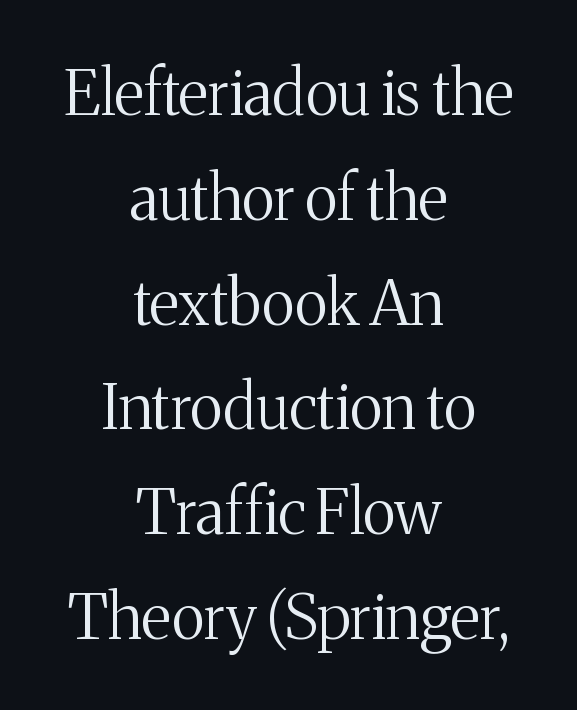
Q: Is the text bold? A: No.
Q: Is the text italic (slanted)? A: No, it is upright.
Q: Is the typeface a serif or a sans-serif typeface? A: Serif.
Q: Is the text underlined? A: No.
Q: How is the paragraph aligned? A: Centered.
Q: Is the spacing between letters normal or unusually wide? A: Normal.
Q: Is the spacing between lines tight, normal or loose? A: Normal.
Q: Width (condensed, normal, or wide)? A: Normal.
Q: Stroke contrast? A: Medium.
Q: x-height? A: Medium.
Q: Monospaced? A: No.
